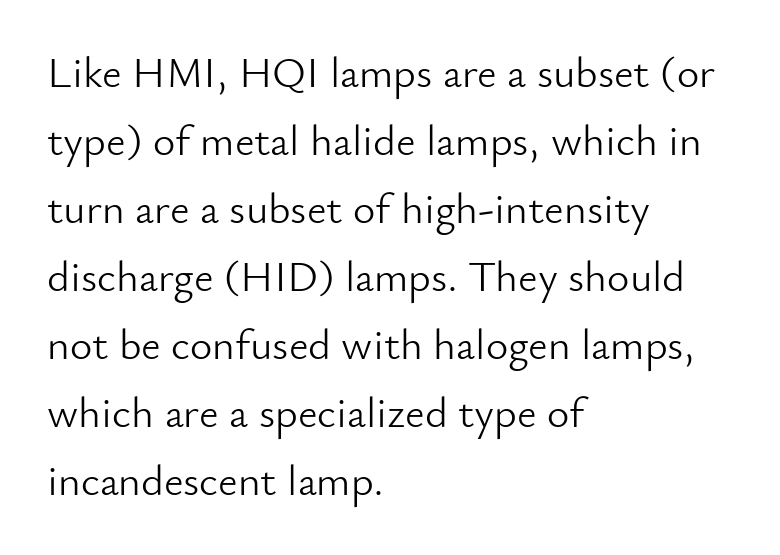
{"serif": "no", "italic": "no", "bold": "no", "weight": "light", "width": "normal", "stroke_contrast": "low", "x_height": "small", "monospaced": "no", "underline": "no", "align": "left", "line_spacing": "normal", "line_spacing_ratio": 1.58, "letter_spacing": "normal", "letter_spacing_em": 0.0, "glyph_px": 43}
